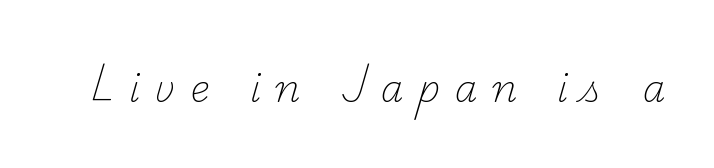
The image shows 37 px light serif type; set unusually wide letter spacing (+0.39 em), not underlined; low stroke contrast and a small x-height.
